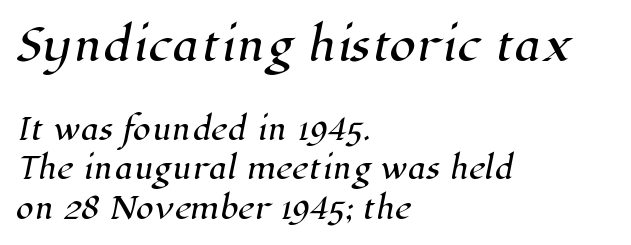
A normal amount of white space separates one row of letters from the next. Descenders hang freely into open space. Does the type have serifs? Yes, each stem ends in a small foot. Students, note that the glyphs here touch the page at normal intervals. Every row of glyphs begins at an identical x-position on the left. Here the first block reads like a headline and the second like body copy.
